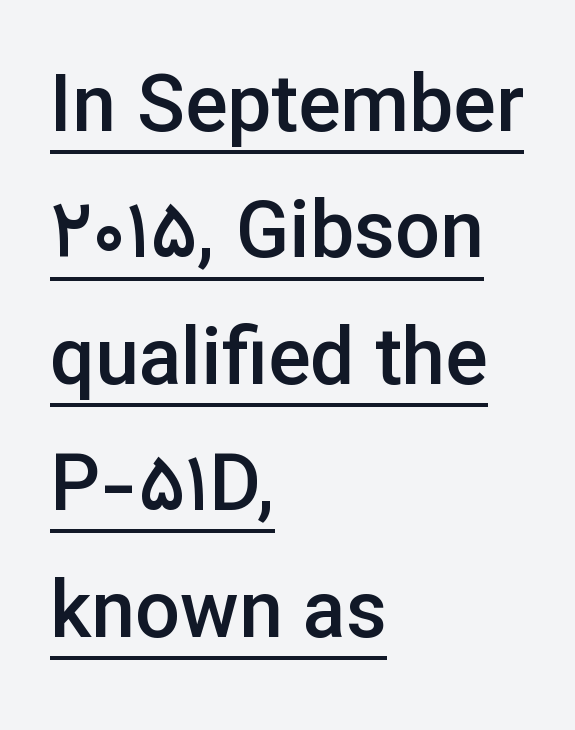
The image shows 79 px semibold sans-serif type, upright; set left-aligned, normal line spacing (1.6x), normal letter spacing, underlined; low stroke contrast and a medium x-height.
